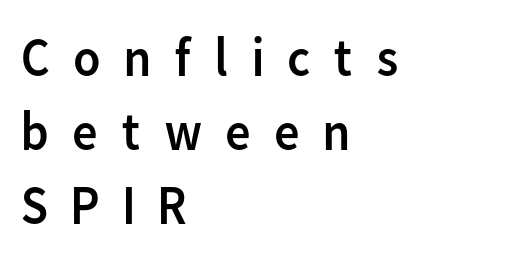
Q: Is the text bold? A: No.
Q: Is the text italic (slanted)? A: No, it is upright.
Q: Is the typeface a serif or a sans-serif typeface? A: Sans-serif.
Q: Is the text underlined? A: No.
Q: How is the paragraph aligned? A: Left-aligned.
Q: Is the spacing between letters normal or unusually wide? A: Unusually wide.
Q: Is the spacing between lines tight, normal or loose? A: Normal.
Q: Width (condensed, normal, or wide)? A: Normal.
Q: Stroke contrast? A: Low.
Q: x-height? A: Medium.
Q: Monospaced? A: No.
